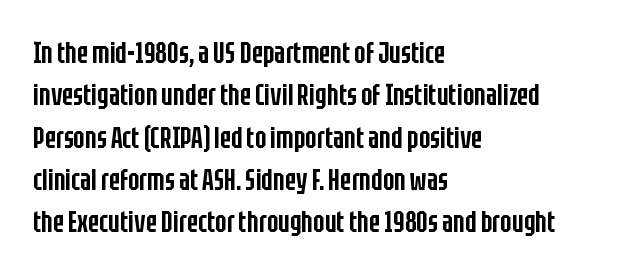
A fair bit of extra ink — the face is semibold, not bold. Casual observation: everything's shoved over to the left. The tracking reads as untouched default to a designer's eye. Is this a sans? Yes — the strokes have no serifs. The typography opts for an upright posture over an oblique one.
